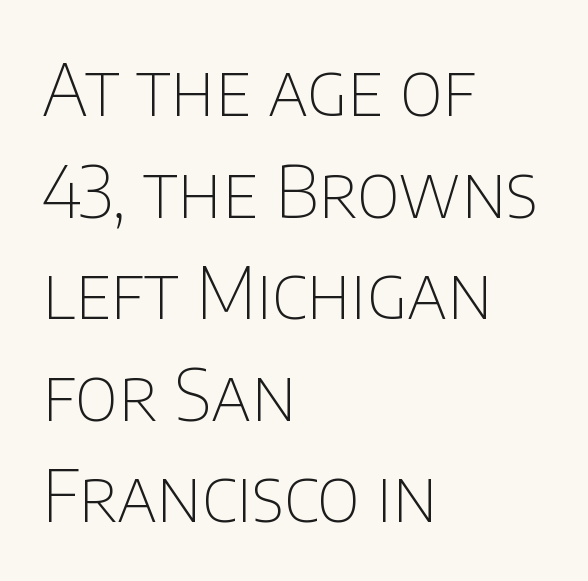
The image shows 71 px thin sans-serif type, upright; set left-aligned, normal line spacing (1.43x), normal letter spacing, not underlined; low stroke contrast and a large x-height.
